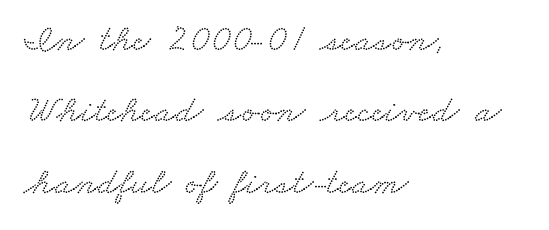
Anything drawn beneath the words? Only blank space. The gaps between neighbouring characters are ordinary and unremarkable. Think of a printed novel: that variable character pitch is what you see here.
